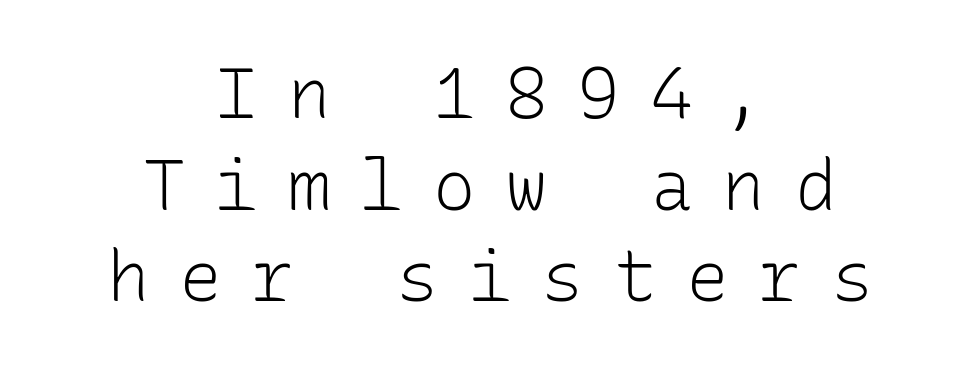
Do the letters lean? They stand straight. The face used here is monospaced, like something from a code editor. Honestly, there is no underline to notice here at all. Does extra space separate the letters? Yes, quite a lot of it.
